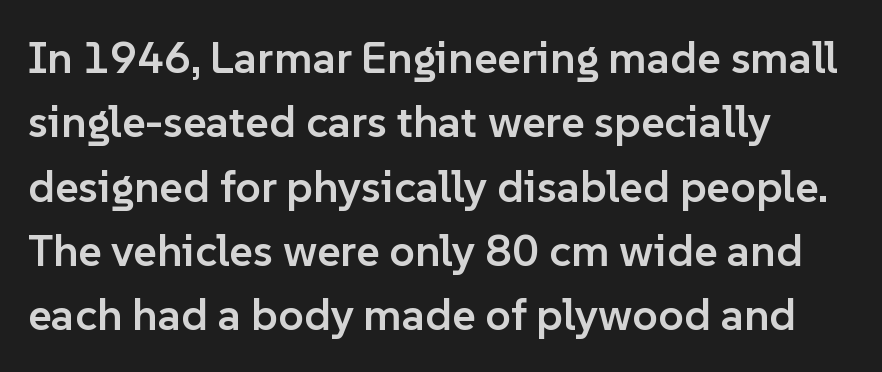
The image shows 45 px semibold sans-serif type, upright; set left-aligned, normal line spacing (1.43x), normal letter spacing, not underlined; low stroke contrast and a medium x-height.
